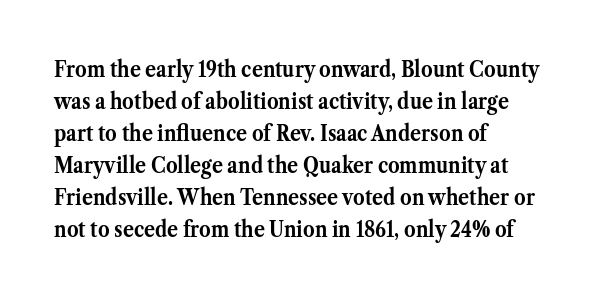
{"italic": "no", "bold": "yes", "underline": "no", "align": "left", "line_spacing": "normal", "line_spacing_ratio": 1.39, "letter_spacing": "normal", "letter_spacing_em": 0.0, "glyph_px": 23}
